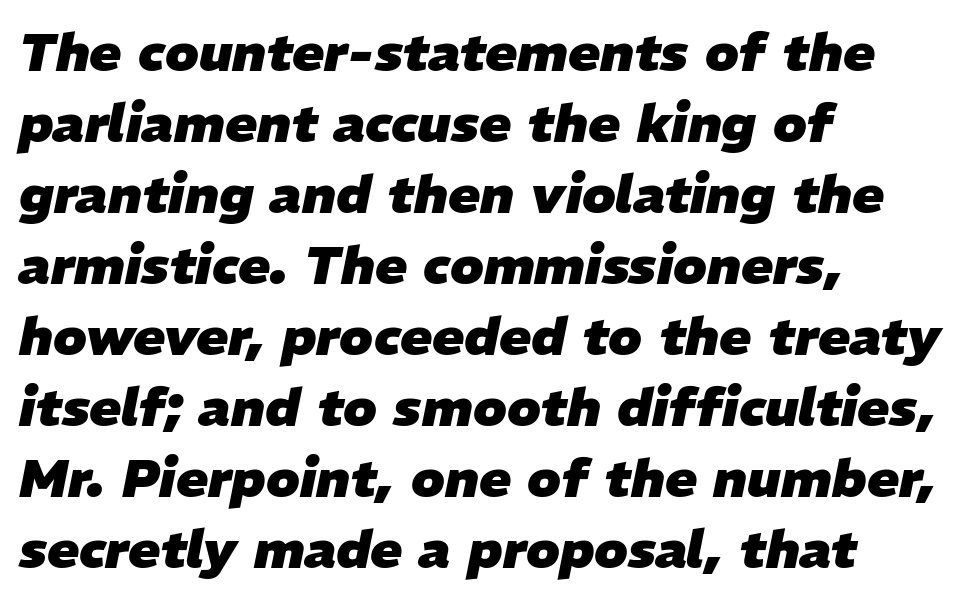
Compared with ordinary roman type, these characters are visibly tilted. Where is the straight margin? On the left. Default kerning and tracking; the words read as compact shapes. Bare-footed words on every line.
